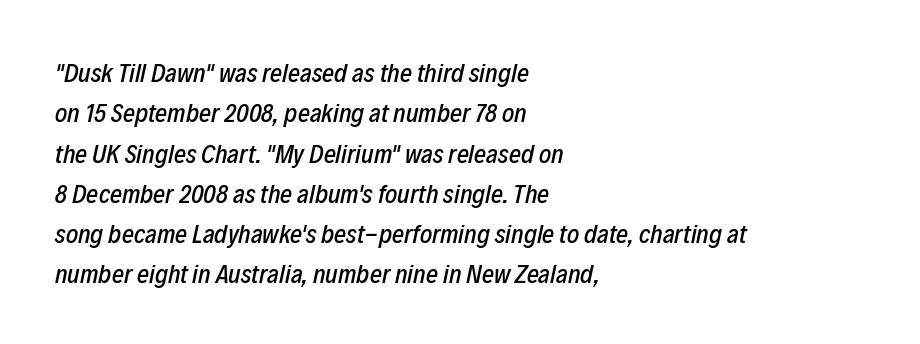
Q: Is the text italic (slanted)? A: Yes, it leans right by about 12 degrees.
Q: Is the text underlined? A: No.
Q: How is the paragraph aligned? A: Left-aligned.
Q: Is the spacing between letters normal or unusually wide? A: Normal.
Q: Is the spacing between lines tight, normal or loose? A: Normal.
